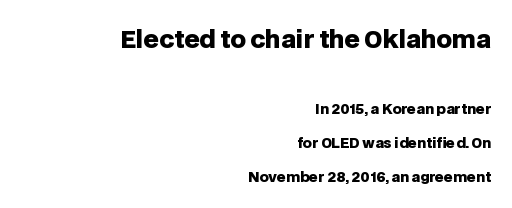
Q: Is the text bold? A: Yes.
Q: Is the text italic (slanted)? A: No, it is upright.
Q: Is the text underlined? A: No.
Q: How is the paragraph aligned? A: Right-aligned.
Q: Is the spacing between letters normal or unusually wide? A: Normal.
Q: Is the spacing between lines tight, normal or loose? A: Loose.
Q: Which block of text is set in a larger size, the first (top) or the second (bottom)? A: The first (top) one.
